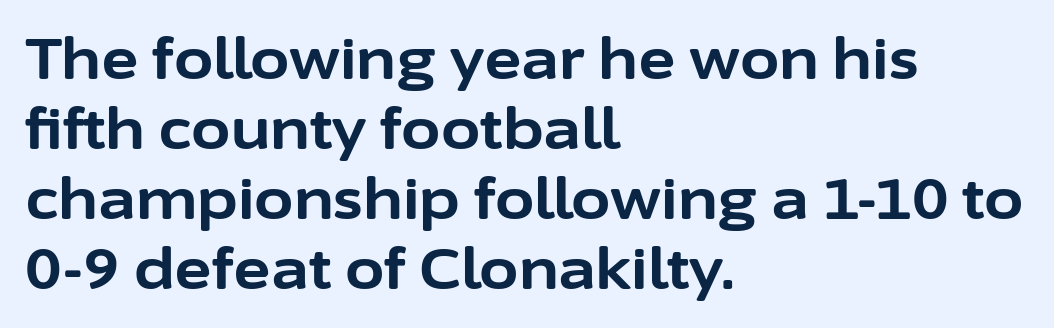
No feet cap the strokes, marking this as sans-serif type. The gaps between neighbouring characters are ordinary and unremarkable. It's the straight-up-and-down kind of type. Type without underlining. You could not count columns in this text — the font is proportionally spaced.
